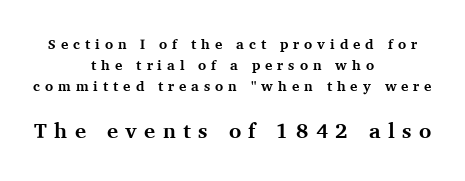
Q: Is the text bold? A: Yes.
Q: Is the text italic (slanted)? A: No, it is upright.
Q: Is the text underlined? A: No.
Q: How is the paragraph aligned? A: Centered.
Q: Is the spacing between letters normal or unusually wide? A: Unusually wide.
Q: Is the spacing between lines tight, normal or loose? A: Normal.
Q: Which block of text is set in a larger size, the first (top) or the second (bottom)? A: The second (bottom) one.
